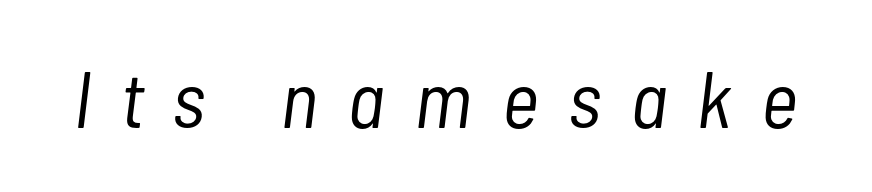
The area under the type is left untouched. This sample has the flowing, uneven cadence of proportional lettering. This reads as an unemphasized weight, regular at the heaviest. The lettering tilts uniformly, giving the passage an italic look. This sample uses expanded letter spacing, leaving extra air between glyphs.
